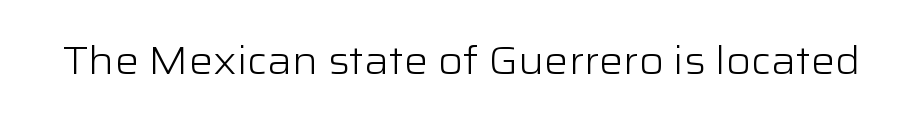
{"serif": "no", "italic": "no", "bold": "no", "weight": "light", "width": "wide", "stroke_contrast": "low", "x_height": "medium", "monospaced": "no", "underline": "no", "letter_spacing": "normal", "letter_spacing_em": 0.0, "glyph_px": 38}
